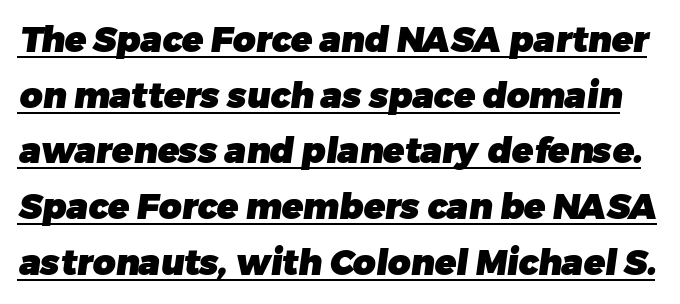
Q: Is the text bold? A: Yes.
Q: Is the typeface a serif or a sans-serif typeface? A: Sans-serif.
Q: Is the text underlined? A: Yes.
Q: Is the spacing between letters normal or unusually wide? A: Normal.
Q: Is the spacing between lines tight, normal or loose? A: Normal.
Q: Width (condensed, normal, or wide)? A: Normal.
Q: Stroke contrast? A: Low.
Q: x-height? A: Medium.
Q: Monospaced? A: No.
